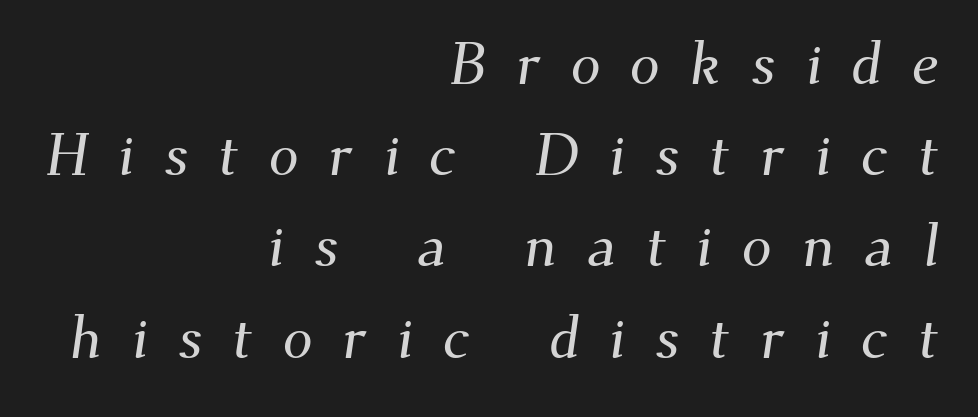
Q: Is the typeface a serif or a sans-serif typeface? A: Serif.
Q: Is the text underlined? A: No.
Q: How is the paragraph aligned? A: Right-aligned.
Q: Is the spacing between letters normal or unusually wide? A: Unusually wide.
Q: Is the spacing between lines tight, normal or loose? A: Normal.
Q: Width (condensed, normal, or wide)? A: Normal.
Q: Stroke contrast? A: Medium.
Q: x-height? A: Small.
Q: Monospaced? A: No.
